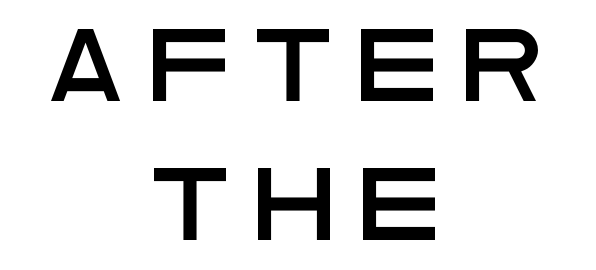
The image shows 72 px wide sans-serif type, upright; set centered, loose line spacing (1.93x), unusually wide letter spacing (+0.35 em), not underlined; low stroke contrast and a large x-height.
